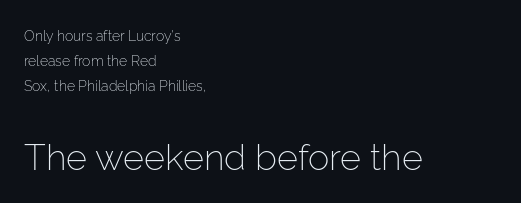
The image shows 36 px light sans-serif type, upright; set left-aligned, line spacing 1.79x, normal letter spacing, not underlined; the second (bottom) block is 2.57x larger; low stroke contrast and a medium x-height.
